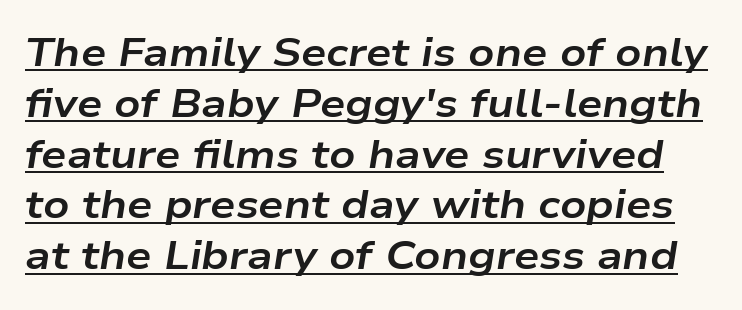
The passage shown is typed in a proportional face where columns would drift. Slant detected: the letters are inclined. In terms of letterspacing, this is plain default setting. Set as a true bold cut, around the 700 mark.
